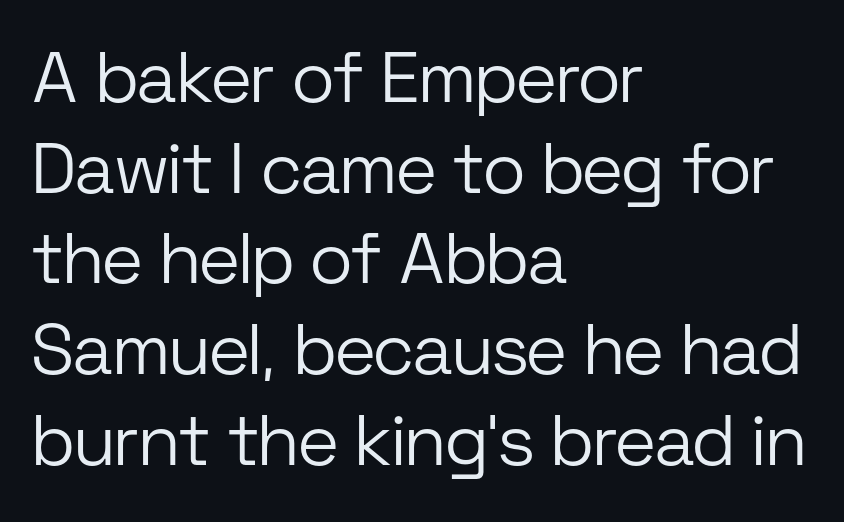
{"serif": "no", "italic": "no", "bold": "no", "weight": "light", "width": "normal", "stroke_contrast": "low", "x_height": "medium", "monospaced": "no", "underline": "no", "align": "left", "line_spacing": "normal", "line_spacing_ratio": 1.26, "letter_spacing": "normal", "letter_spacing_em": 0.0, "glyph_px": 72}
